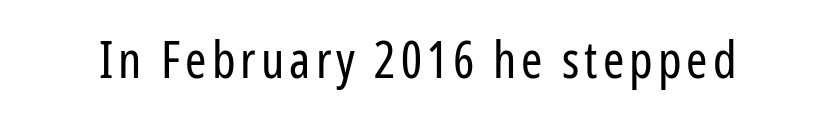
Q: Is the text bold? A: No.
Q: Is the text italic (slanted)? A: No, it is upright.
Q: Is the typeface a serif or a sans-serif typeface? A: Sans-serif.
Q: Is the text underlined? A: No.
Q: Width (condensed, normal, or wide)? A: Condensed.
Q: Stroke contrast? A: Low.
Q: x-height? A: Medium.
Q: Monospaced? A: No.
